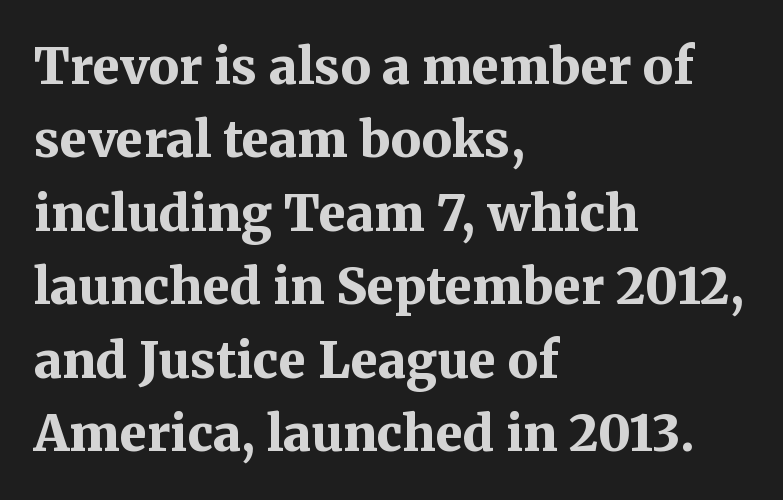
{"serif": "yes", "italic": "no", "bold": "yes", "weight": "bold", "width": "normal", "stroke_contrast": "medium", "x_height": "medium", "monospaced": "no", "underline": "no", "align": "left", "line_spacing": "normal", "line_spacing_ratio": 1.47, "letter_spacing": "normal", "letter_spacing_em": 0.0, "glyph_px": 50}
